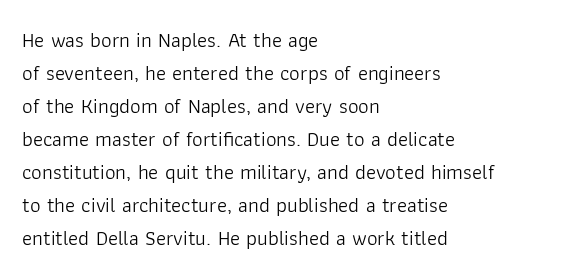
{"italic": "no", "bold": "no", "underline": "no", "align": "left", "line_spacing": "normal", "line_spacing_ratio": 1.57, "letter_spacing": "normal", "letter_spacing_em": 0.0, "glyph_px": 21}
